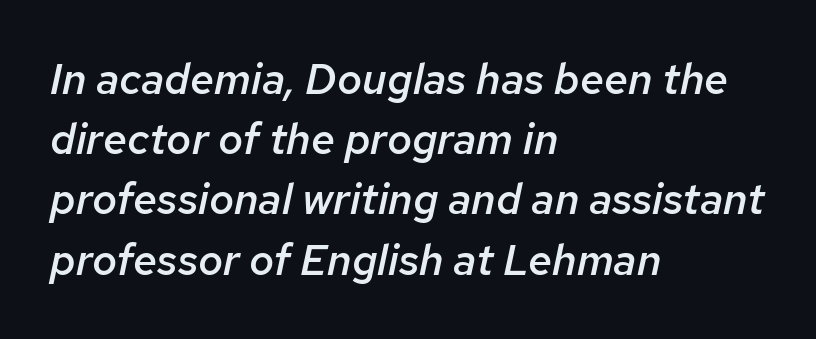
Q: Is the text bold? A: Semi-bold.
Q: Is the text italic (slanted)? A: Yes, it leans right by about 12 degrees.
Q: Is the text underlined? A: No.
Q: How is the paragraph aligned? A: Left-aligned.
Q: Is the spacing between letters normal or unusually wide? A: Normal.
Q: Is the spacing between lines tight, normal or loose? A: Normal.
Q: Width (condensed, normal, or wide)? A: Normal.
Q: Stroke contrast? A: Low.
Q: x-height? A: Medium.
Q: Monospaced? A: No.
